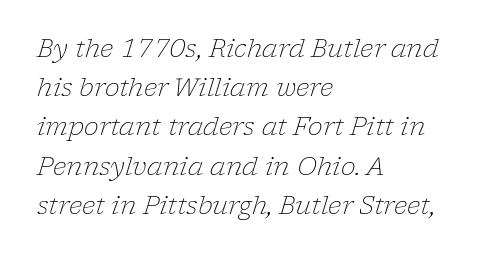
The image shows 25 px text type, italic (leaning right); set left-aligned, normal line spacing (1.57x), normal letter spacing, not underlined.
